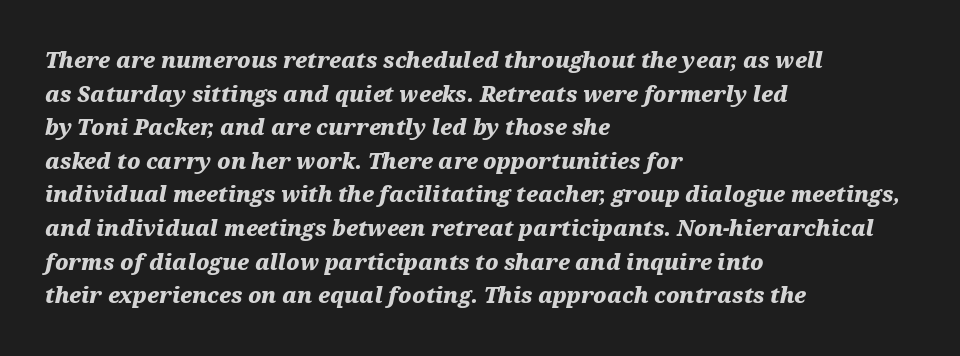
Q: Is the text bold? A: Yes.
Q: Is the text italic (slanted)? A: Yes, it leans right by about 12 degrees.
Q: Is the text underlined? A: No.
Q: How is the paragraph aligned? A: Left-aligned.
Q: Is the spacing between letters normal or unusually wide? A: Normal.
Q: Is the spacing between lines tight, normal or loose? A: Normal.
